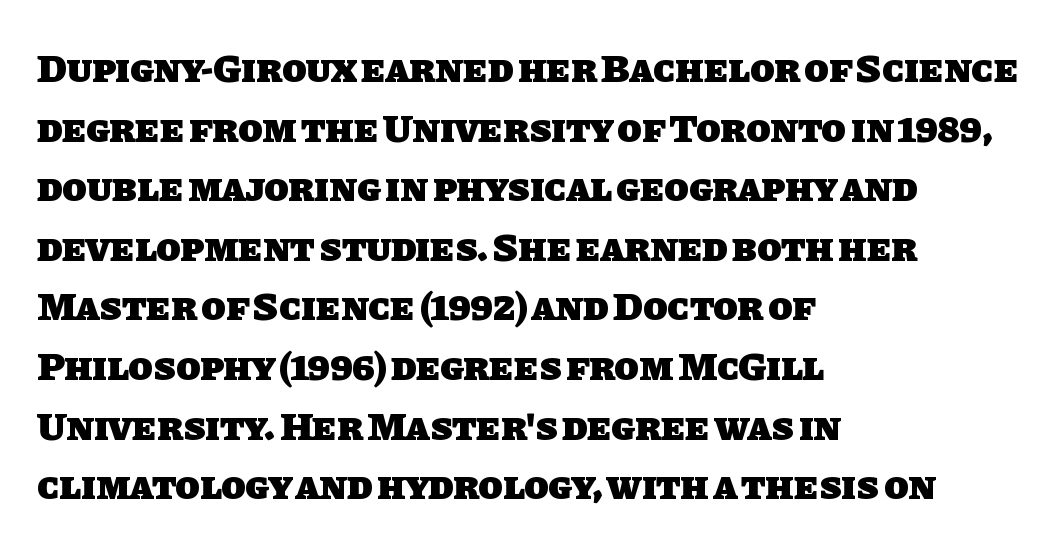
What's the leading like? Ordinary, nothing unusual. Words appear dense and cohesive because spacing is normal. The area under the type is left untouched. The paragraph shown leans on its left margin.
